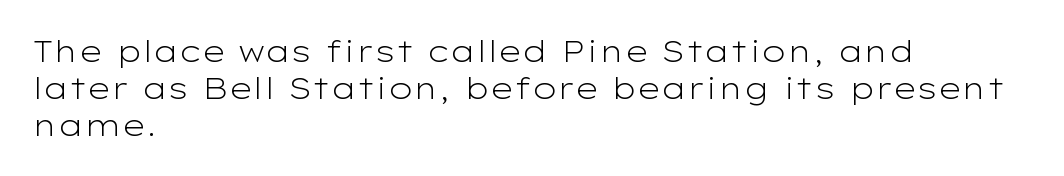
Q: Is the text bold? A: No.
Q: Is the text italic (slanted)? A: No, it is upright.
Q: Is the typeface a serif or a sans-serif typeface? A: Sans-serif.
Q: Is the text underlined? A: No.
Q: How is the paragraph aligned? A: Left-aligned.
Q: Is the spacing between letters normal or unusually wide? A: Normal.
Q: Width (condensed, normal, or wide)? A: Wide.
Q: Stroke contrast? A: Low.
Q: x-height? A: Medium.
Q: Monospaced? A: No.
